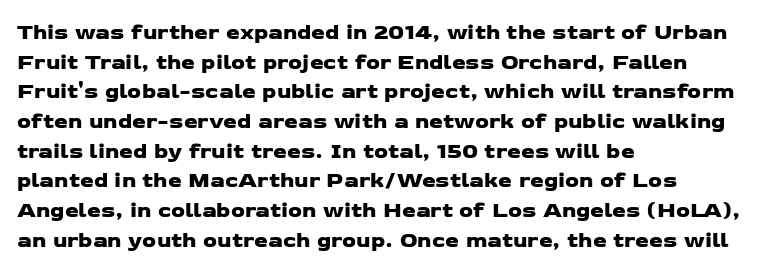
Q: Is the text underlined? A: No.
Q: How is the paragraph aligned? A: Left-aligned.
Q: Is the spacing between letters normal or unusually wide? A: Normal.
Q: Is the spacing between lines tight, normal or loose? A: Normal.
